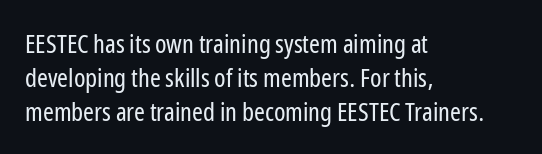
{"italic": "no", "bold": "no", "underline": "no", "align": "left", "line_spacing": "normal", "line_spacing_ratio": 1.3, "letter_spacing": "normal", "letter_spacing_em": 0.0, "glyph_px": 26}
